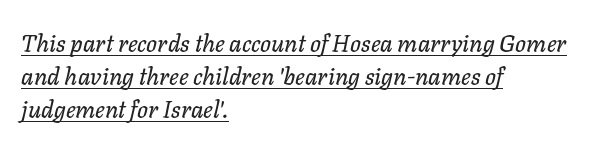
The image shows 24 px text type, italic (leaning right); set left-aligned, normal line spacing (1.38x), normal letter spacing, underlined.
